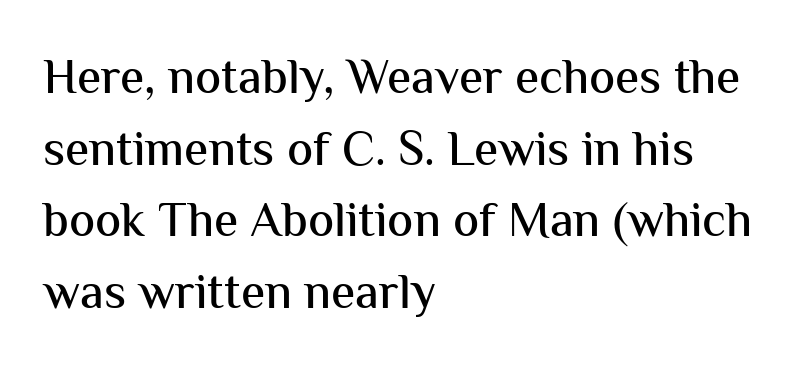
Ascenders rise straight up at ninety degrees. The gaps between neighbouring characters are ordinary and unremarkable. The rows are spaced the way most documents space them. Casual observation: everything's shoved over to the left. These lines are rendered in a variable-pitch font. The glyphs in this specimen are sans serif.
